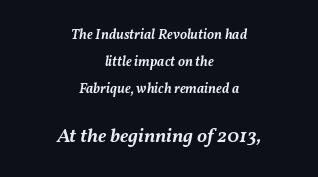
Q: Is the text bold? A: Semi-bold.
Q: Is the text italic (slanted)? A: Yes, it leans right by about 11 degrees.
Q: Is the text underlined? A: No.
Q: How is the paragraph aligned? A: Centered.
Q: Is the spacing between letters normal or unusually wide? A: Normal.
Q: Is the spacing between lines tight, normal or loose? A: Loose.
Q: Which block of text is set in a larger size, the first (top) or the second (bottom)? A: The second (bottom) one.
